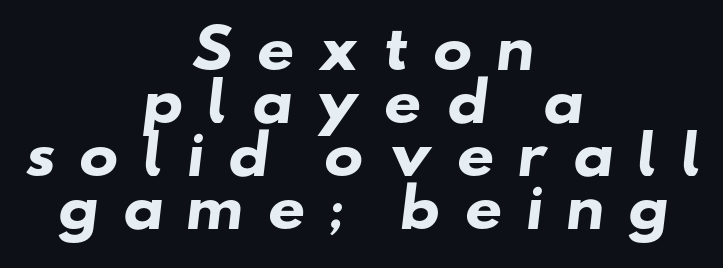
Here the designer chose a conventional face with non-uniform glyph widths. Heavy-handed strokes throughout: this text is bold. Very little white space separates one row of letters from the next. The rendering inserts visible extra space after every character. Glance below the letters and you will spot only blank space. Caption: multi-line text, centered on the measure.
